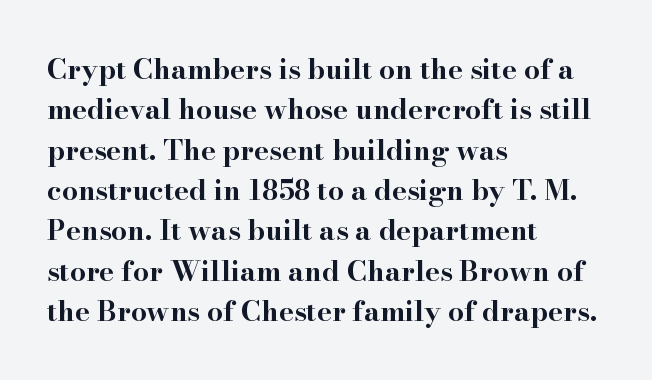
Q: Is the text bold? A: Yes.
Q: Is the text italic (slanted)? A: No, it is upright.
Q: Is the typeface a serif or a sans-serif typeface? A: Serif.
Q: Is the text underlined? A: No.
Q: How is the paragraph aligned? A: Left-aligned.
Q: Is the spacing between letters normal or unusually wide? A: Normal.
Q: Is the spacing between lines tight, normal or loose? A: Normal.
Q: Width (condensed, normal, or wide)? A: Wide.
Q: Stroke contrast? A: High.
Q: x-height? A: Small.
Q: Monospaced? A: No.
